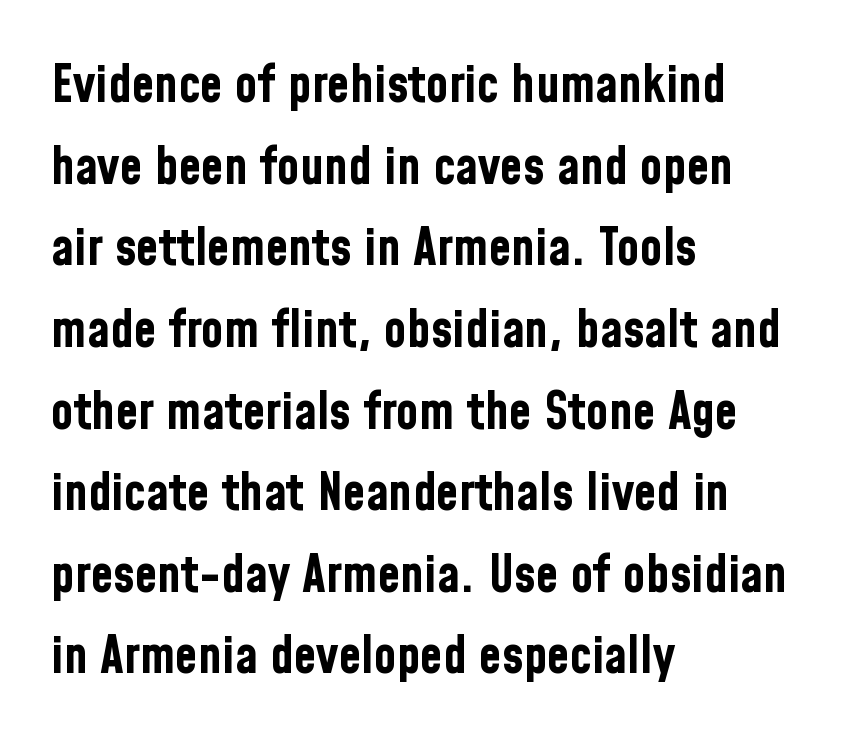
The image shows 52 px bold, condensed sans-serif type, upright; set left-aligned, normal line spacing (1.57x), normal letter spacing, not underlined; low stroke contrast and a medium x-height.
